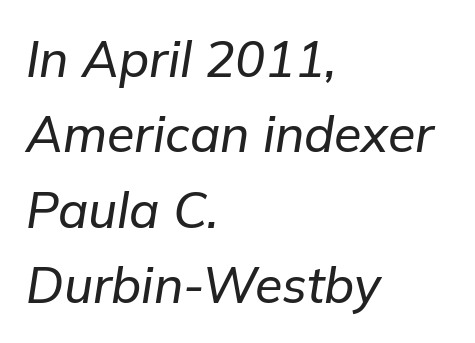
Words float on clear page, feet unadorned. Compared with a centered layout, this one pins lines to the left instead. A typesetter would call this proportional, since set widths differ per character. If you drew a line through each stem, it would be angled. Default kerning and tracking; the words read as compact shapes. A typesetter would call this leading conventional body-copy spacing.
